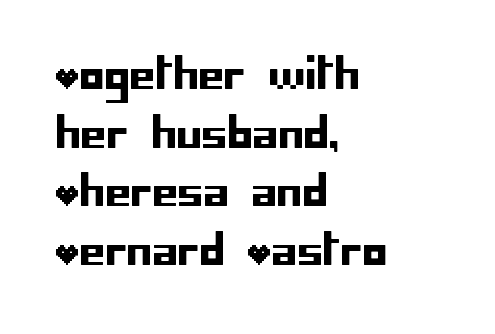
The image shows 41 px sans-serif type, upright; set left-aligned, normal line spacing (1.43x), normal letter spacing, not underlined; low stroke contrast and a large x-height.
